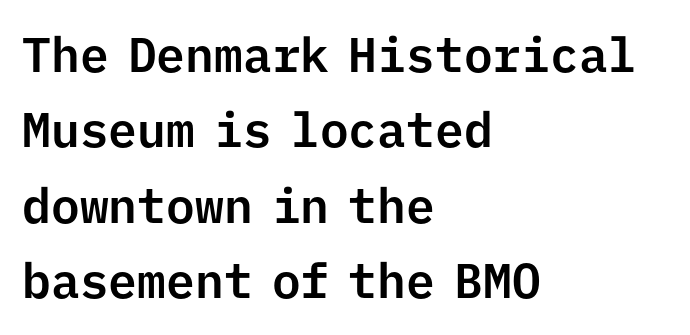
Q: Is the text italic (slanted)? A: No, it is upright.
Q: Is the typeface a serif or a sans-serif typeface? A: Sans-serif.
Q: Is the text underlined? A: No.
Q: How is the paragraph aligned? A: Left-aligned.
Q: Is the spacing between letters normal or unusually wide? A: Normal.
Q: Is the spacing between lines tight, normal or loose? A: Normal.
Q: Width (condensed, normal, or wide)? A: Normal.
Q: Stroke contrast? A: Low.
Q: x-height? A: Medium.
Q: Monospaced? A: Yes.
